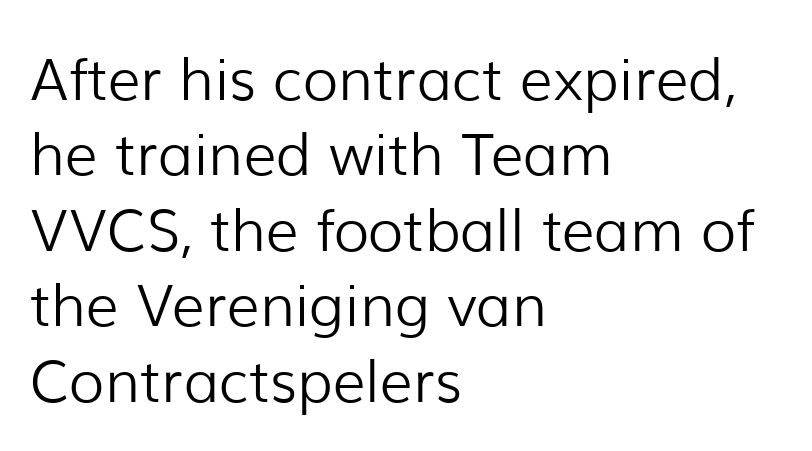
Q: Is the text bold? A: No.
Q: Is the text italic (slanted)? A: No, it is upright.
Q: Is the typeface a serif or a sans-serif typeface? A: Sans-serif.
Q: Is the text underlined? A: No.
Q: How is the paragraph aligned? A: Left-aligned.
Q: Is the spacing between letters normal or unusually wide? A: Normal.
Q: Is the spacing between lines tight, normal or loose? A: Normal.
Q: Width (condensed, normal, or wide)? A: Normal.
Q: Stroke contrast? A: Low.
Q: x-height? A: Medium.
Q: Monospaced? A: No.
